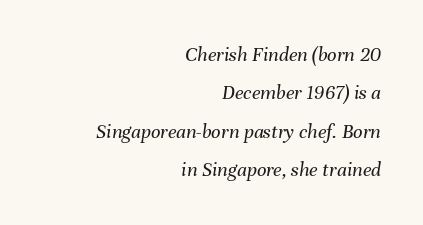
The image shows 21 px text type, italic (leaning right); set right-aligned, line spacing 1.83x, normal letter spacing, not underlined.
